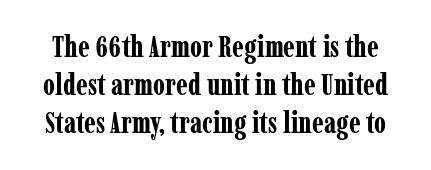
{"serif": "yes", "italic": "no", "bold": "yes", "weight": "bold", "width": "condensed", "stroke_contrast": "low", "x_height": "medium", "monospaced": "no", "underline": "no", "line_spacing": "normal", "line_spacing_ratio": 1.31, "letter_spacing": "normal", "letter_spacing_em": 0.0, "glyph_px": 29}
